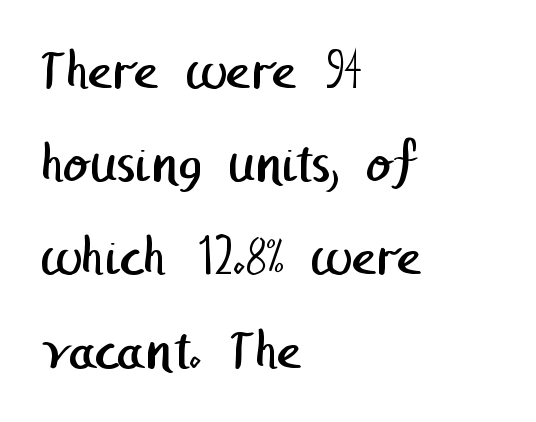
Q: Is the text bold? A: No.
Q: Is the typeface a serif or a sans-serif typeface? A: Sans-serif.
Q: Is the text underlined? A: No.
Q: How is the paragraph aligned? A: Left-aligned.
Q: Is the spacing between letters normal or unusually wide? A: Normal.
Q: Is the spacing between lines tight, normal or loose? A: Normal.
Q: Width (condensed, normal, or wide)? A: Normal.
Q: Stroke contrast? A: Low.
Q: x-height? A: Medium.
